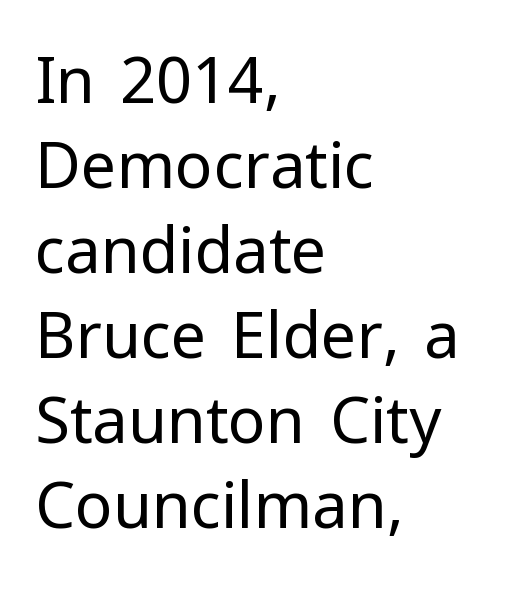
The image shows 63 px regular-weight sans-serif type, upright; set left-aligned, normal line spacing (1.35x), normal letter spacing, not underlined; low stroke contrast and a medium x-height.
